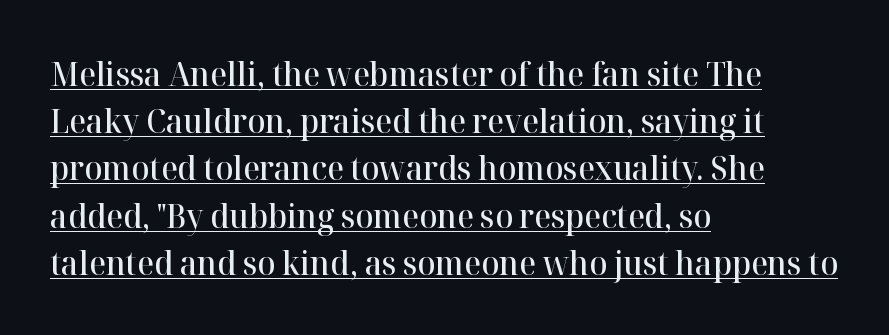
Q: Is the text bold? A: Semi-bold.
Q: Is the text italic (slanted)? A: No, it is upright.
Q: Is the typeface a serif or a sans-serif typeface? A: Serif.
Q: Is the text underlined? A: Yes.
Q: How is the paragraph aligned? A: Left-aligned.
Q: Is the spacing between letters normal or unusually wide? A: Normal.
Q: Is the spacing between lines tight, normal or loose? A: Normal.
Q: Width (condensed, normal, or wide)? A: Normal.
Q: Stroke contrast? A: High.
Q: x-height? A: Medium.
Q: Monospaced? A: No.
